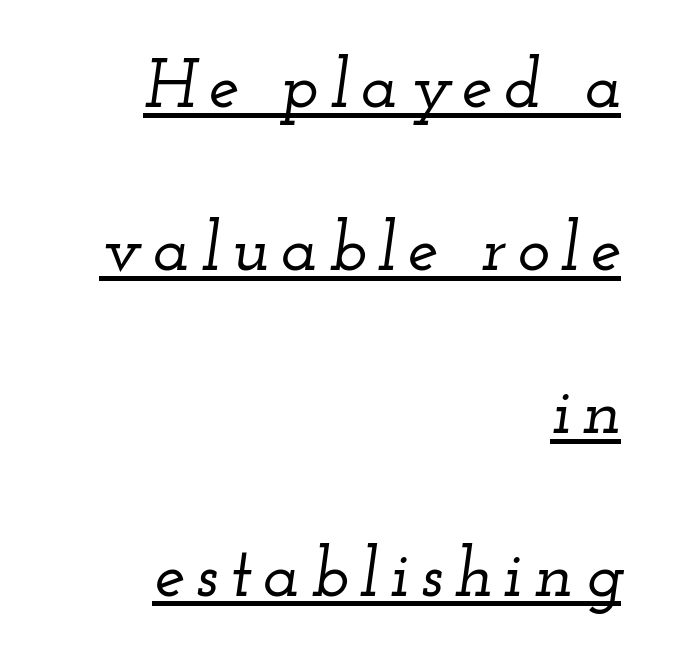
The image shows 69 px wide serif type, italic (leaning right); set right-aligned, loose line spacing (2.36x), underlined; low stroke contrast and a small x-height.
